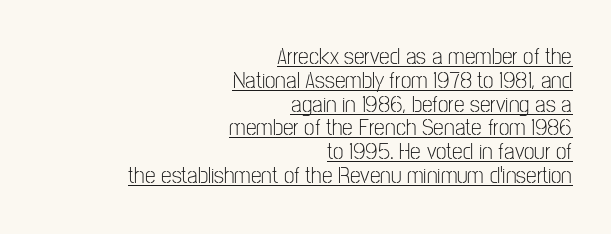
The image shows 24 px text type, upright; set right-aligned, tight line spacing (0.99x), normal letter spacing, underlined.
